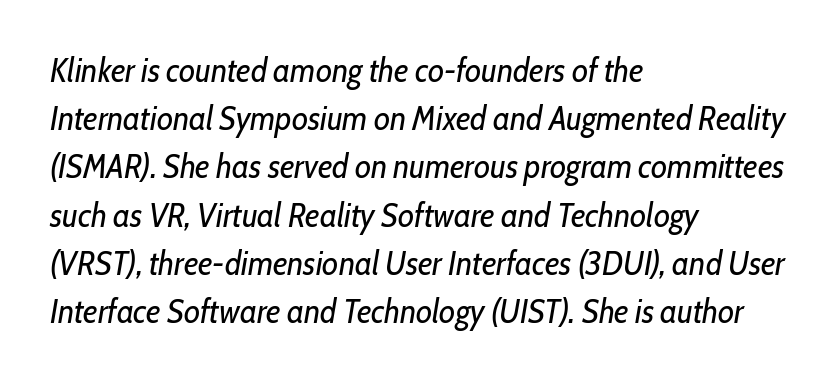
The rendering uses natural spacing where letterforms have individual widths. Check under the words: just untouched page. Weight: in the light-to-regular range. Reading down the column, the eye jumps a familiar distance to each next line.
